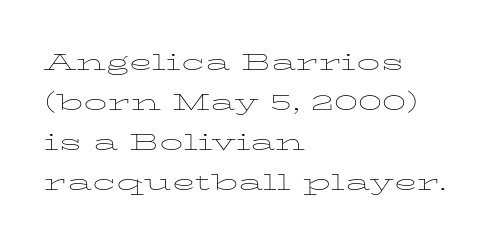
Summary of weight: not heavy and not bold. The passage shown stacks its lines at a standard gap. The lettering holds an erect, upright posture throughout. These lines are rendered in a variable-pitch font. Every row of glyphs begins at an identical x-position on the left. Is the letter spacing exaggerated? No — it looks like the ordinary default.
